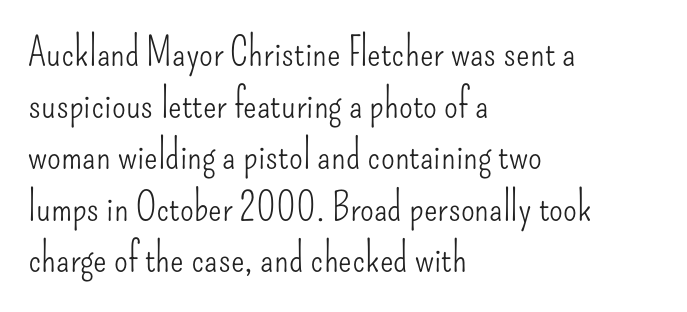
The image shows 40 px light, condensed sans-serif type, upright; set left-aligned, normal line spacing (1.29x), normal letter spacing, not underlined; low stroke contrast and a small x-height.
